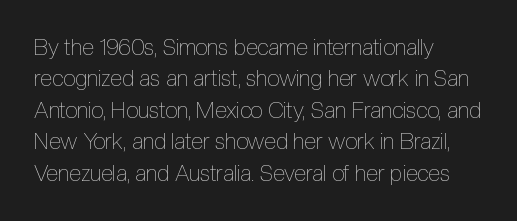
The image shows 22 px text type, upright; set left-aligned, normal line spacing (1.43x), normal letter spacing, not underlined.
